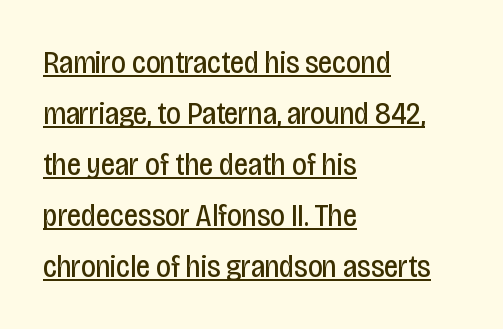
Q: Is the text bold? A: No.
Q: Is the text italic (slanted)? A: No, it is upright.
Q: Is the typeface a serif or a sans-serif typeface? A: Sans-serif.
Q: Is the text underlined? A: Yes.
Q: How is the paragraph aligned? A: Left-aligned.
Q: Is the spacing between letters normal or unusually wide? A: Normal.
Q: Is the spacing between lines tight, normal or loose? A: Normal.
Q: Width (condensed, normal, or wide)? A: Condensed.
Q: Stroke contrast? A: Low.
Q: x-height? A: Large.
Q: Monospaced? A: No.
